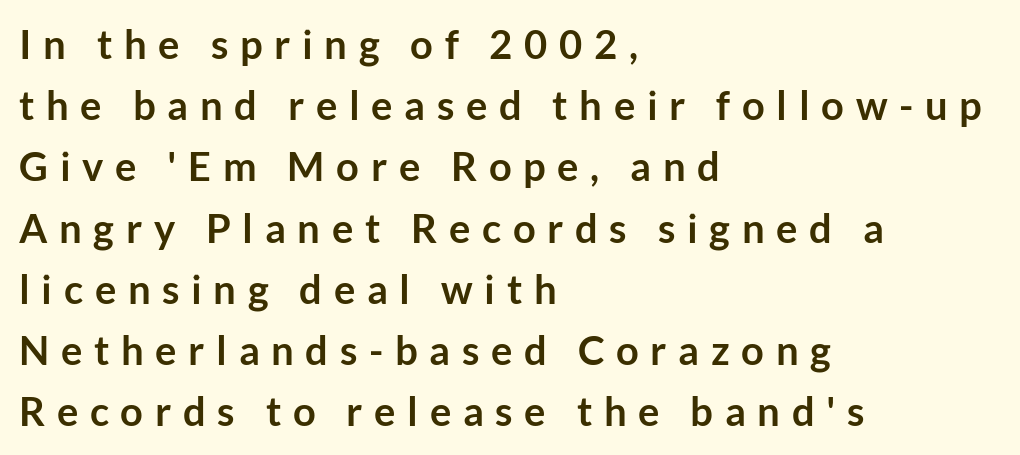
{"serif": "no", "italic": "no", "bold": "yes", "weight": "semibold", "width": "normal", "stroke_contrast": "low", "x_height": "medium", "monospaced": "no", "underline": "no", "align": "left", "line_spacing": "normal", "line_spacing_ratio": 1.53, "letter_spacing": "wide", "letter_spacing_em": 0.29, "glyph_px": 40}
